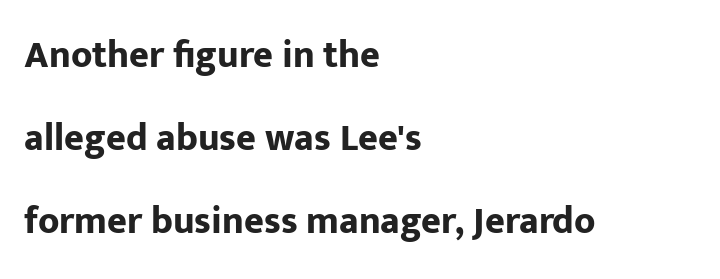
Airy leading. Thick stems and heavy bowls — unmistakably bold. Every stem runs plumb, perpendicular to the baseline. Spacing verdict: proportional, widths tailored to each character. Look at the bottom of the vertical strokes: they stop flat, with no serifs. If you drew a ruler down the left edge, every line would touch it.
